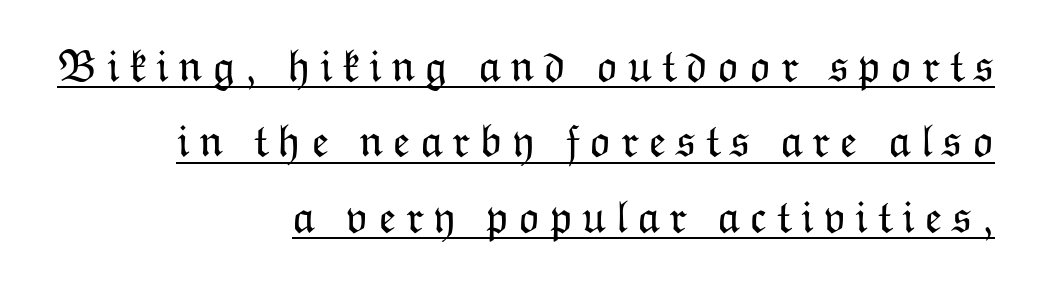
Q: Is the text bold? A: No.
Q: Is the text italic (slanted)? A: No, it is upright.
Q: Is the text underlined? A: Yes.
Q: How is the paragraph aligned? A: Right-aligned.
Q: Is the spacing between letters normal or unusually wide? A: Unusually wide.
Q: Is the spacing between lines tight, normal or loose? A: Normal.
Q: Width (condensed, normal, or wide)? A: Normal.
Q: Stroke contrast? A: Low.
Q: x-height? A: Medium.
Q: Monospaced? A: No.
